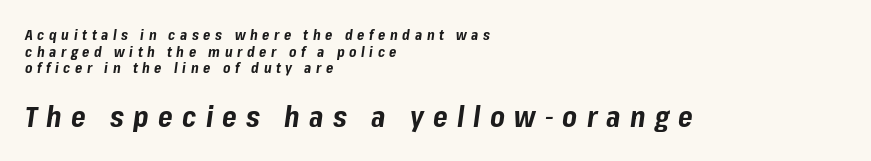
{"italic": "yes", "lean": "right", "slant_degrees": 8, "bold": "yes", "weight": "bold", "width": "normal", "stroke_contrast": "low", "x_height": "medium", "monospaced": "no", "underline": "no", "align": "left", "line_spacing_ratio": 1.18, "letter_spacing": "wide", "letter_spacing_em": 0.33, "larger_block": "second", "size_ratio": 2.0, "glyph_px": 28}
